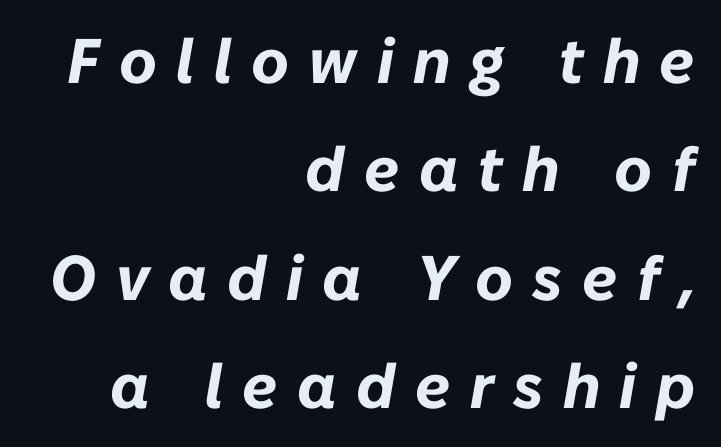
{"italic": "yes", "lean": "right", "slant_degrees": 10, "bold": "yes", "weight": "bold", "width": "normal", "stroke_contrast": "low", "x_height": "medium", "monospaced": "no", "underline": "no", "align": "right", "line_spacing_ratio": 1.72, "letter_spacing": "wide", "letter_spacing_em": 0.31, "glyph_px": 63}
